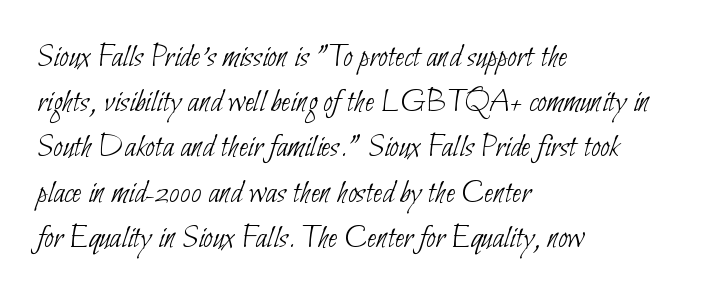
Is this a fixed-width face? No — the glyphs have proportional, varying widths. If you measured baseline to baseline, you'd find a middling distance. Caption: face not bold, strokes unweighted. The gap between lines stays unmarked.
